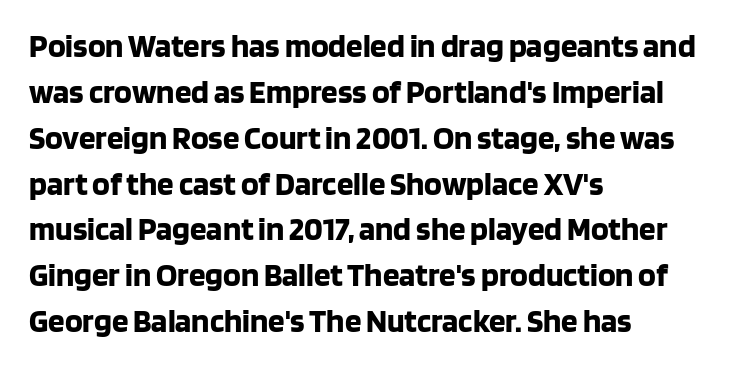
{"serif": "no", "italic": "no", "bold": "yes", "weight": "bold", "width": "normal", "stroke_contrast": "low", "x_height": "large", "monospaced": "no", "underline": "no", "align": "left", "line_spacing": "normal", "line_spacing_ratio": 1.39, "letter_spacing": "normal", "letter_spacing_em": 0.0, "glyph_px": 33}
